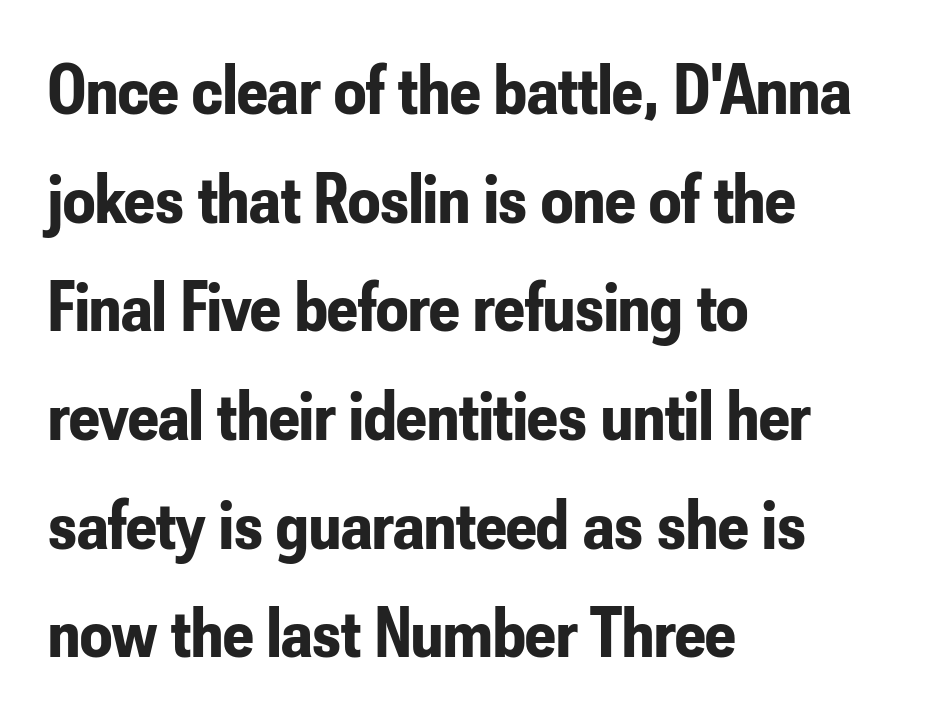
Every stem runs plumb, perpendicular to the baseline. No extra tracking has been applied to these lines. Anything drawn beneath the words? Only blank space. Normally led — the rows are evenly, conventionally spaced. If you drew a ruler down the left edge, every line would touch it. Students, this is bold: see how much ink each stroke carries.
